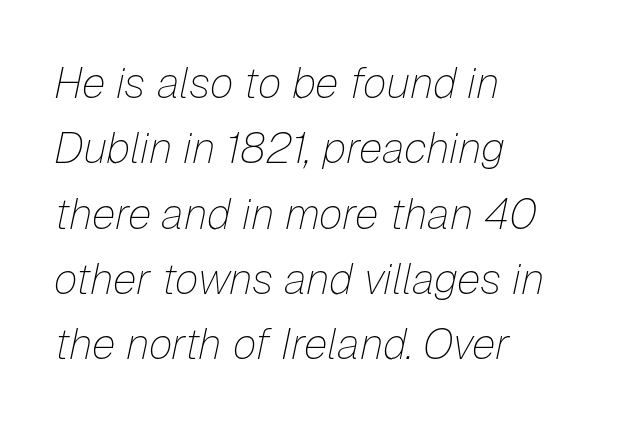
The image shows 43 px thin type, italic (leaning right); set left-aligned, normal line spacing (1.52x), normal letter spacing, not underlined; low stroke contrast and a medium x-height.
